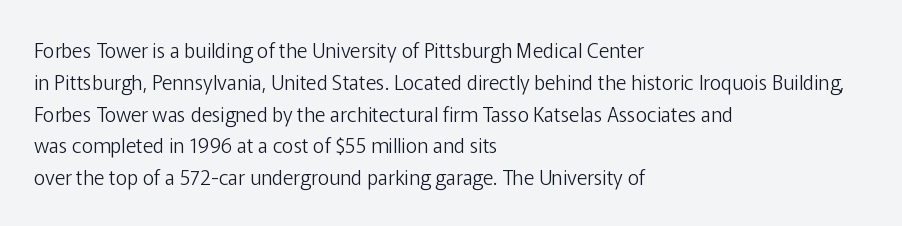
The image shows 20 px text type, upright; set left-aligned, normal line spacing (1.59x), normal letter spacing, not underlined.
